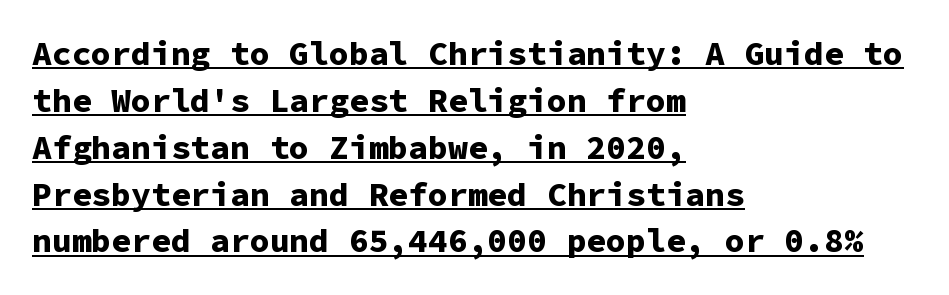
The image shows 33 px bold sans-serif type, upright, monospaced; set left-aligned, normal line spacing (1.42x), normal letter spacing, underlined; low stroke contrast and a medium x-height.
